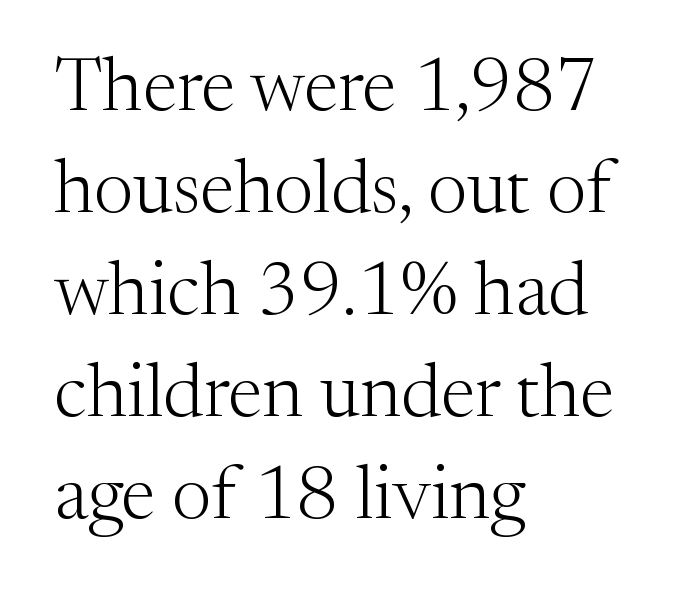
Q: Is the text bold? A: No.
Q: Is the text italic (slanted)? A: No, it is upright.
Q: Is the typeface a serif or a sans-serif typeface? A: Serif.
Q: Is the text underlined? A: No.
Q: How is the paragraph aligned? A: Left-aligned.
Q: Is the spacing between letters normal or unusually wide? A: Normal.
Q: Is the spacing between lines tight, normal or loose? A: Normal.
Q: Width (condensed, normal, or wide)? A: Normal.
Q: Stroke contrast? A: Medium.
Q: x-height? A: Medium.
Q: Monospaced? A: No.
